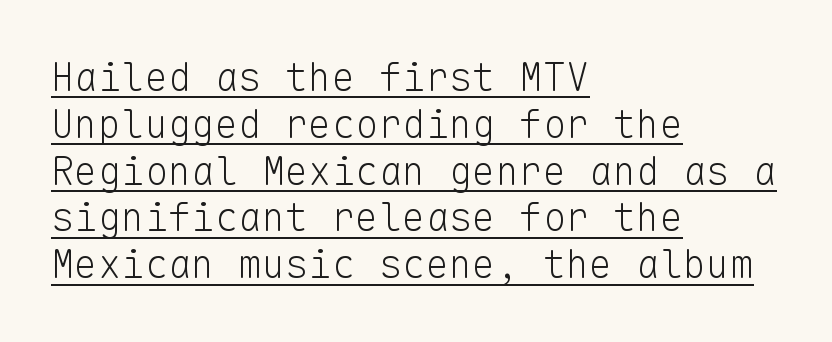
Q: Is the text bold? A: No.
Q: Is the text italic (slanted)? A: No, it is upright.
Q: Is the typeface a serif or a sans-serif typeface? A: Sans-serif.
Q: Is the text underlined? A: Yes.
Q: How is the paragraph aligned? A: Left-aligned.
Q: Is the spacing between letters normal or unusually wide? A: Normal.
Q: Width (condensed, normal, or wide)? A: Normal.
Q: Stroke contrast? A: Low.
Q: x-height? A: Medium.
Q: Monospaced? A: Yes.
